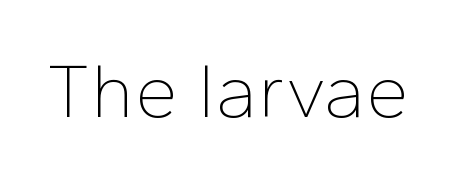
Q: Is the text bold? A: No.
Q: Is the text italic (slanted)? A: No, it is upright.
Q: Is the typeface a serif or a sans-serif typeface? A: Sans-serif.
Q: Is the text underlined? A: No.
Q: Is the spacing between letters normal or unusually wide? A: Normal.
Q: Width (condensed, normal, or wide)? A: Normal.
Q: Stroke contrast? A: Low.
Q: x-height? A: Medium.
Q: Monospaced? A: No.
